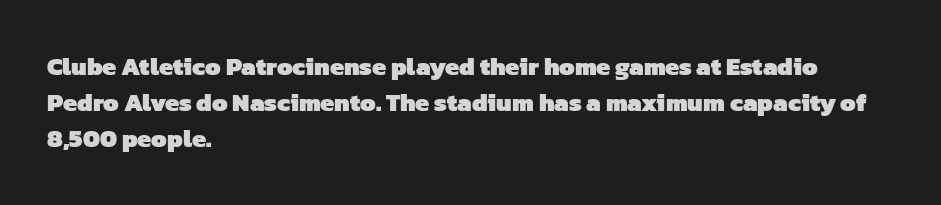
{"bold": "yes", "underline": "no", "align": "left", "line_spacing": "normal", "line_spacing_ratio": 1.45, "letter_spacing": "normal", "letter_spacing_em": 0.0, "glyph_px": 25}
